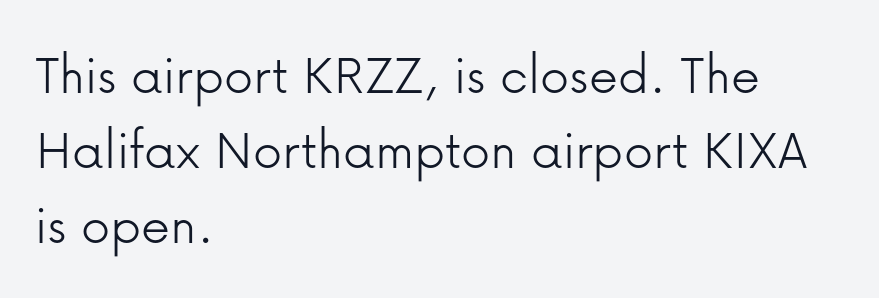
Letter spacing: default. Stroke terminals: plain, sans-serif. In terms of posture, this sample is upright. Proportional: the letters do not fall into vertical columns. The characters are drawn with everyday or finer stroke widths.
